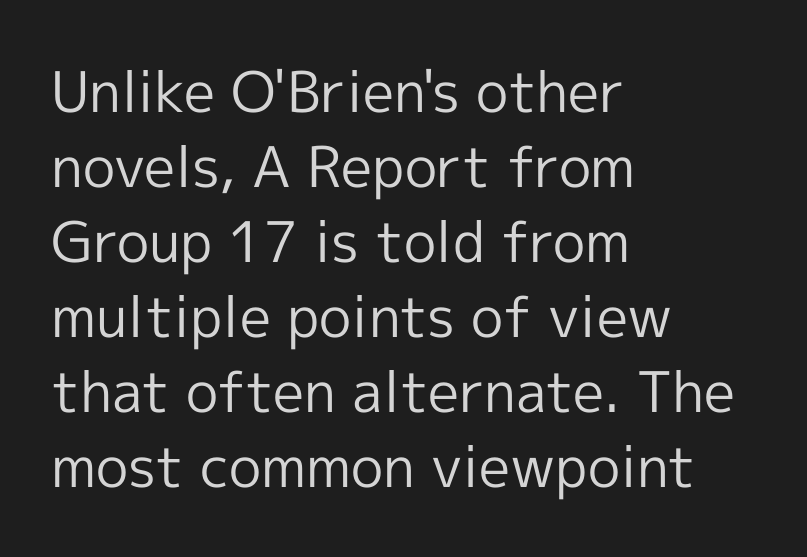
Q: Is the text bold? A: No.
Q: Is the text italic (slanted)? A: No, it is upright.
Q: Is the typeface a serif or a sans-serif typeface? A: Sans-serif.
Q: Is the text underlined? A: No.
Q: How is the paragraph aligned? A: Left-aligned.
Q: Is the spacing between letters normal or unusually wide? A: Normal.
Q: Is the spacing between lines tight, normal or loose? A: Normal.
Q: Width (condensed, normal, or wide)? A: Normal.
Q: x-height? A: Medium.
Q: Monospaced? A: No.
